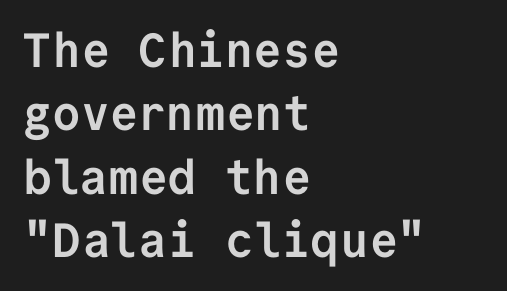
The image shows 48 px semibold sans-serif type, upright, monospaced; set left-aligned, normal line spacing (1.32x), normal letter spacing, not underlined; low stroke contrast and a medium x-height.
